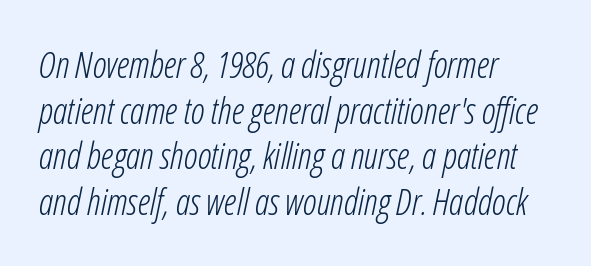
{"italic": "yes", "lean": "right", "slant_degrees": 12, "bold": "no", "weight": "light", "width": "condensed", "stroke_contrast": "low", "x_height": "medium", "monospaced": "no", "underline": "no", "align": "left", "line_spacing": "normal", "line_spacing_ratio": 1.27, "letter_spacing": "normal", "letter_spacing_em": 0.0, "glyph_px": 36}
